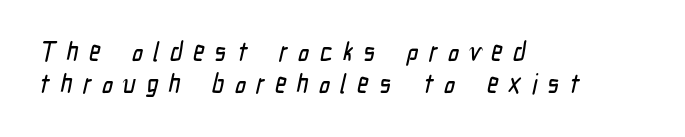
The image shows 27 px text type; set left-aligned, line spacing 1.19x, unusually wide letter spacing (+0.39 em), not underlined.
